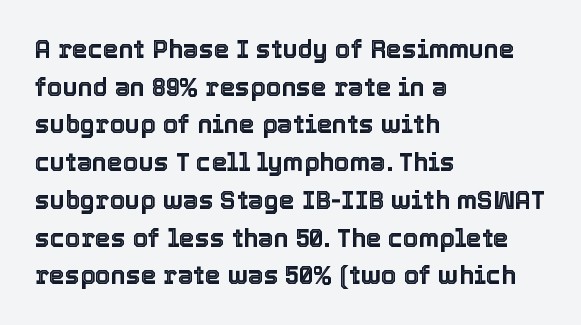
{"italic": "no", "underline": "no", "align": "left", "line_spacing": "normal", "line_spacing_ratio": 1.51, "letter_spacing": "normal", "letter_spacing_em": 0.0, "glyph_px": 25}
